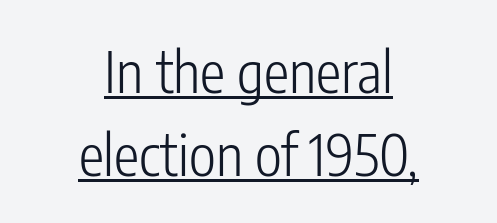
The image shows 57 px light, condensed sans-serif type, upright; set centered, normal line spacing (1.45x), normal letter spacing, underlined; low stroke contrast and a medium x-height.
